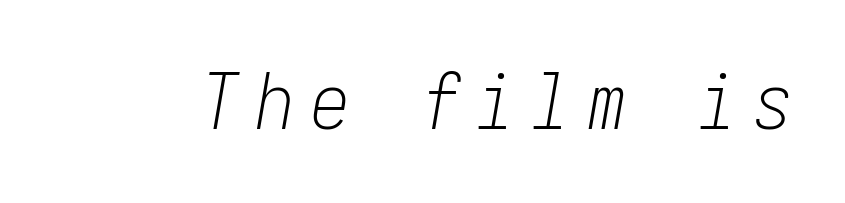
Q: Is the text bold? A: No.
Q: Is the text italic (slanted)? A: Yes, it leans right by about 10 degrees.
Q: Is the text underlined? A: No.
Q: Is the spacing between letters normal or unusually wide? A: Unusually wide.
Q: Width (condensed, normal, or wide)? A: Condensed.
Q: Stroke contrast? A: Low.
Q: x-height? A: Medium.
